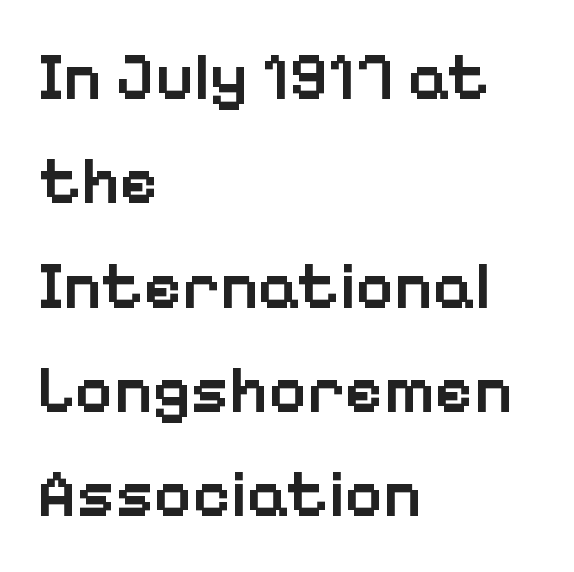
The image shows 66 px semibold sans-serif type, upright; set left-aligned, normal line spacing (1.58x), normal letter spacing, not underlined; low stroke contrast and a medium x-height.
